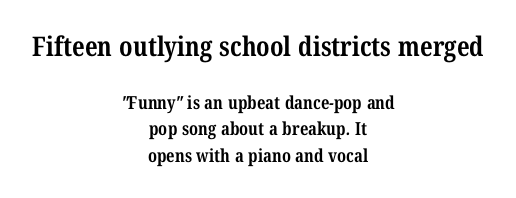
Line spacing here is normal. This is heavy type, rendered in bold. Default kerning and tracking; the words read as compact shapes. These lines stack symmetrically, like a column narrowing and widening about its center. Descenders hang freely into open space. Block one is the big one; block two sits smaller underneath.
